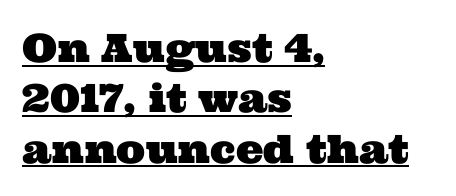
Q: Is the typeface a serif or a sans-serif typeface? A: Serif.
Q: Is the text underlined? A: Yes.
Q: How is the paragraph aligned? A: Left-aligned.
Q: Is the spacing between letters normal or unusually wide? A: Normal.
Q: Is the spacing between lines tight, normal or loose? A: Normal.
Q: Width (condensed, normal, or wide)? A: Wide.
Q: Stroke contrast? A: Medium.
Q: x-height? A: Medium.
Q: Monospaced? A: No.
